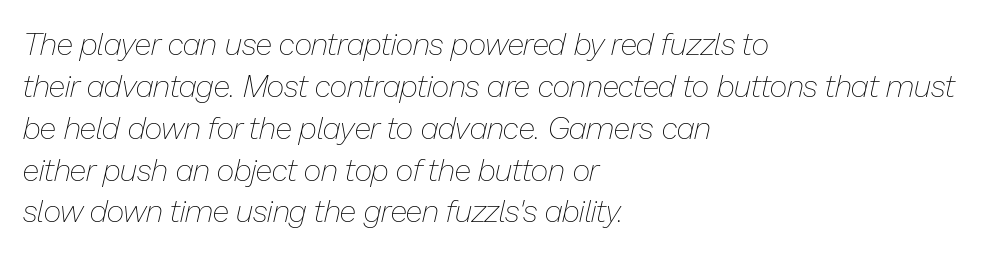
Tall strokes in this sample are angled rather than plumb. The lines in this sample share a left origin and differ only in where they stop. The passage shown is not bold in any degree. This rendering features lettering with no underline. The gaps between neighbouring characters are ordinary and unremarkable.
